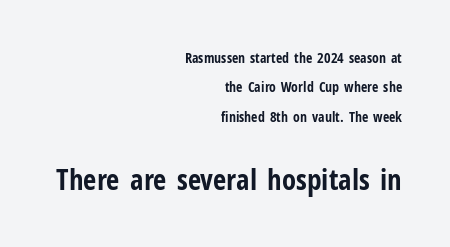
The image shows 29 px bold, condensed sans-serif type, upright; set right-aligned, loose line spacing (2.09x), normal letter spacing, not underlined; the second (bottom) block is 2.07x larger; low stroke contrast and a medium x-height.
